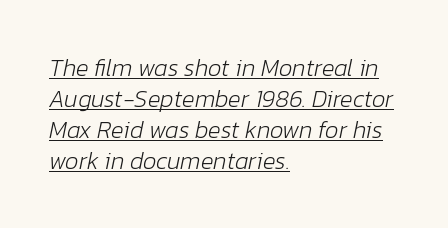
Q: Is the text bold? A: No.
Q: Is the text italic (slanted)? A: Yes, it leans right by about 12 degrees.
Q: Is the text underlined? A: Yes.
Q: How is the paragraph aligned? A: Left-aligned.
Q: Is the spacing between letters normal or unusually wide? A: Normal.
Q: Is the spacing between lines tight, normal or loose? A: Normal.
